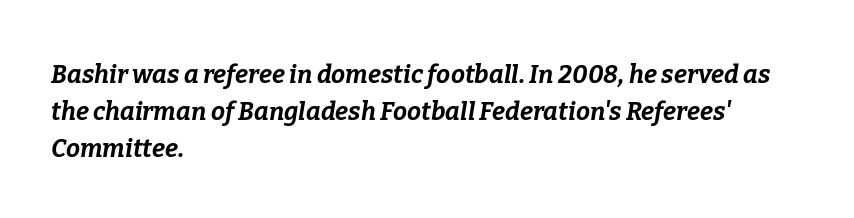
The image shows 25 px bold type, italic (leaning right); set left-aligned, normal line spacing (1.48x), normal letter spacing, not underlined.
